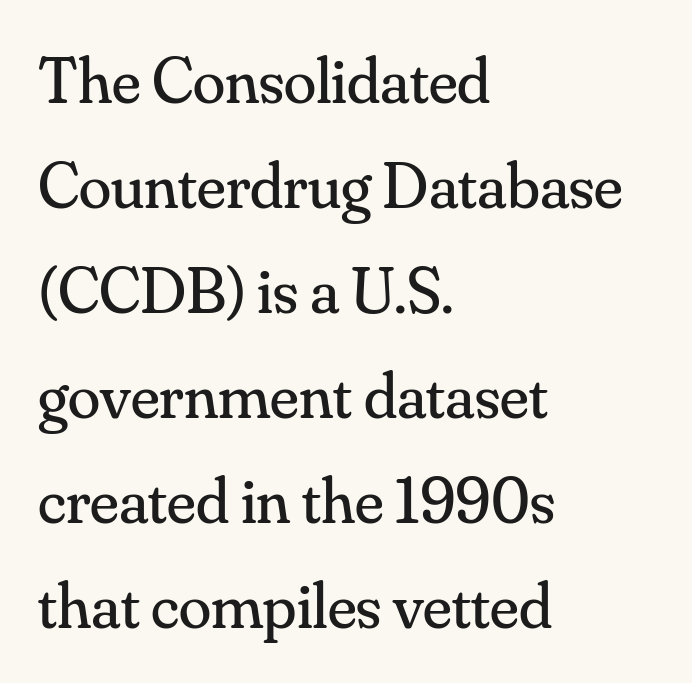
The image shows 66 px regular-weight serif type, upright; set left-aligned, normal line spacing (1.59x), normal letter spacing, not underlined; medium stroke contrast and a small x-height.
